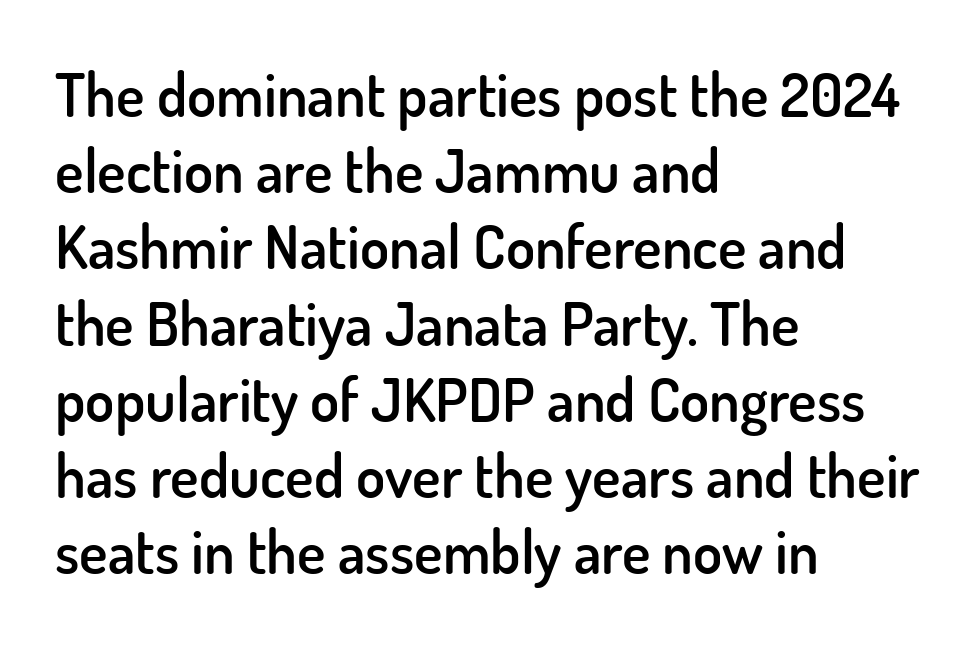
Observe the ordinary spacing: letters are neighbours, not strangers. This sample uses an upright cut, with every glyph sitting square on the baseline. The typeface chosen for these lines omits serifs. Baseline-to-baseline distance is the conventional proportion of letter height. A bare baseline throughout the passage. Typeset ragged right — the left edge is the straight one.
